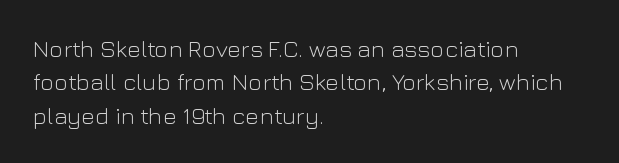
{"italic": "no", "bold": "no", "underline": "no", "align": "left", "line_spacing": "normal", "line_spacing_ratio": 1.39, "letter_spacing": "normal", "letter_spacing_em": 0.0, "glyph_px": 24}
